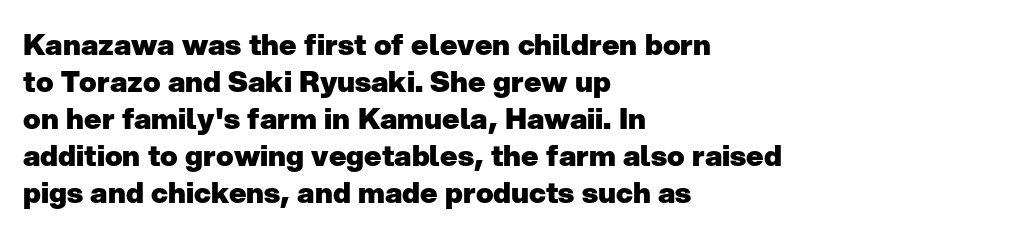
{"serif": "no", "italic": "no", "bold": "yes", "weight": "heavy", "width": "normal", "stroke_contrast": "low", "x_height": "medium", "monospaced": "no", "underline": "no", "align": "left", "line_spacing": "normal", "line_spacing_ratio": 1.28, "letter_spacing": "normal", "letter_spacing_em": 0.0, "glyph_px": 29}
